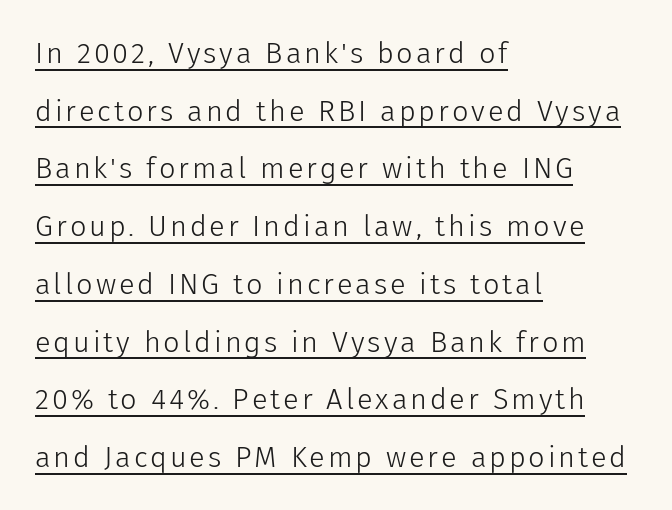
The image shows 29 px light sans-serif type, upright; set left-aligned, loose line spacing (1.99x), underlined; low stroke contrast and a medium x-height.
